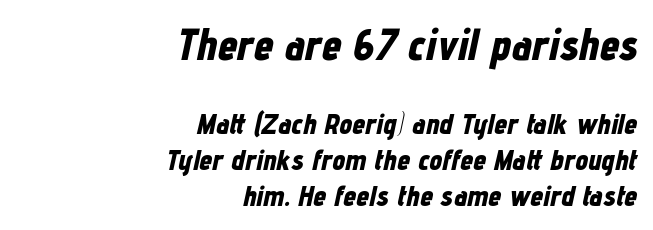
Q: Is the text bold? A: Yes.
Q: Is the text italic (slanted)? A: Yes, it leans right by about 12 degrees.
Q: Is the text underlined? A: No.
Q: How is the paragraph aligned? A: Right-aligned.
Q: Is the spacing between letters normal or unusually wide? A: Normal.
Q: Which block of text is set in a larger size, the first (top) or the second (bottom)? A: The first (top) one.
Q: Width (condensed, normal, or wide)? A: Condensed.
Q: Stroke contrast? A: Low.
Q: x-height? A: Medium.
Q: Monospaced? A: No.
